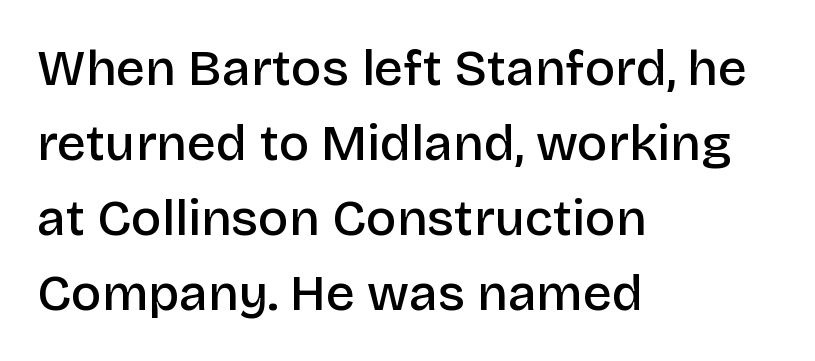
{"serif": "no", "italic": "no", "bold": "semi", "weight": "semibold", "width": "normal", "stroke_contrast": "low", "x_height": "large", "monospaced": "no", "underline": "no", "align": "left", "line_spacing": "normal", "line_spacing_ratio": 1.47, "letter_spacing": "normal", "letter_spacing_em": 0.0, "glyph_px": 51}
